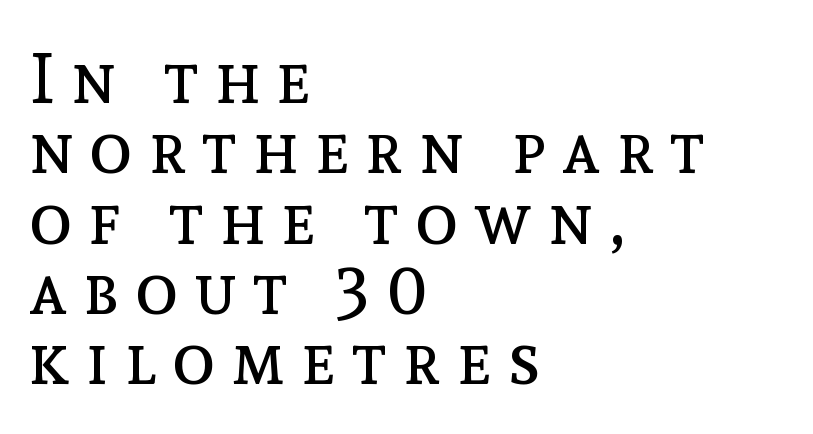
What's the leading like? Squeezed, with rows nearly overlapping. The passage shown is not bold in any degree. Proportional: the letters do not fall into vertical columns. The passage shown has open, widely tracked lettering throughout. Upright lettering throughout.
